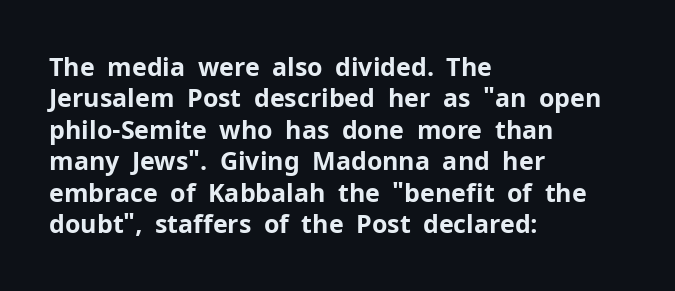
Q: Is the text bold? A: Yes.
Q: Is the text italic (slanted)? A: No, it is upright.
Q: Is the text underlined? A: No.
Q: How is the paragraph aligned? A: Left-aligned.
Q: Is the spacing between letters normal or unusually wide? A: Normal.
Q: Is the spacing between lines tight, normal or loose? A: Normal.
